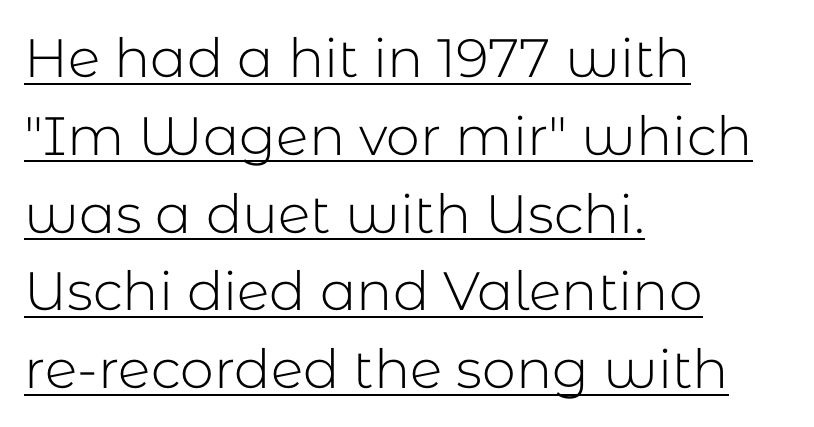
Look at the tracking — it's just the regular setting, nothing added. This is sans-serif lettering, the kind often seen on screens and signage. Somebody hit Ctrl+U on this one — the words are underlined. Weight: not bold — regular or lighter. The rag falls on the right side of this text block.
